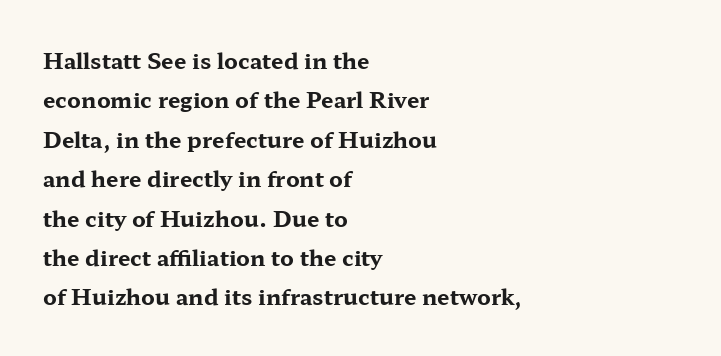
{"italic": "no", "bold": "yes", "underline": "no", "align": "left", "line_spacing_ratio": 1.79, "letter_spacing": "normal", "letter_spacing_em": 0.0, "glyph_px": 22}
